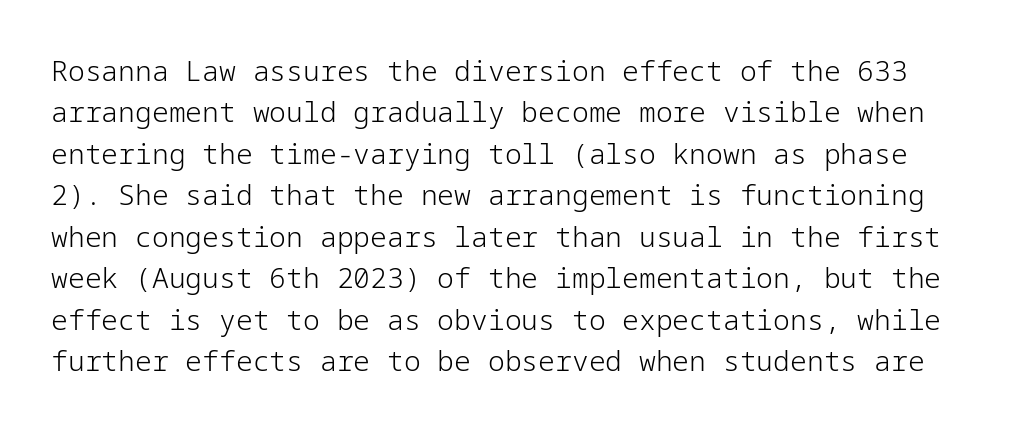
{"serif": "no", "italic": "no", "bold": "no", "weight": "light", "width": "normal", "stroke_contrast": "low", "x_height": "medium", "underline": "no", "line_spacing": "normal", "line_spacing_ratio": 1.48, "letter_spacing": "normal", "letter_spacing_em": 0.0, "glyph_px": 28}
